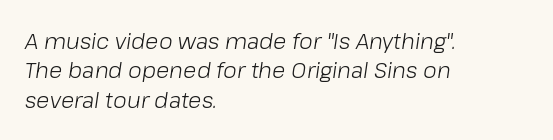
The type is set solid horizontally, with unmodified tracking. Is there much room between lines? A standard amount, neither cramped nor airy. The characters are drawn with everyday or finer stroke widths. Emphasis-style slanted type is in use. Beneath every word, the page is bare. The passage is arranged the way most books set body copy — flush left.
